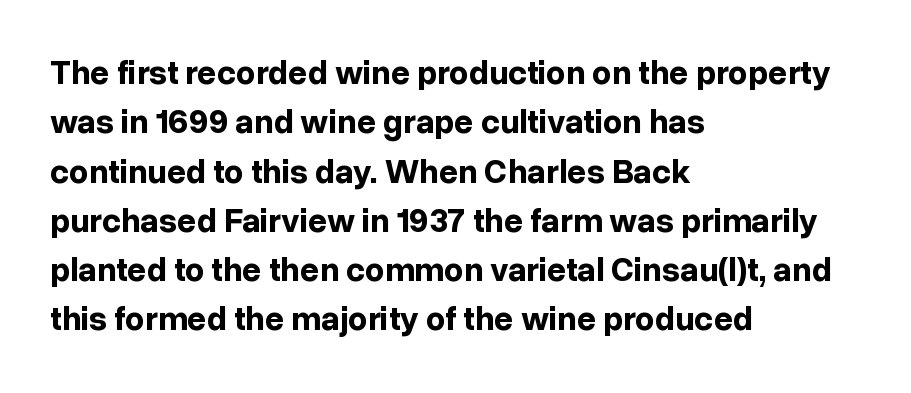
Q: Is the text bold? A: Yes.
Q: Is the text italic (slanted)? A: No, it is upright.
Q: Is the typeface a serif or a sans-serif typeface? A: Sans-serif.
Q: Is the text underlined? A: No.
Q: How is the paragraph aligned? A: Left-aligned.
Q: Is the spacing between letters normal or unusually wide? A: Normal.
Q: Is the spacing between lines tight, normal or loose? A: Normal.
Q: Width (condensed, normal, or wide)? A: Normal.
Q: Stroke contrast? A: Low.
Q: x-height? A: Medium.
Q: Monospaced? A: No.
